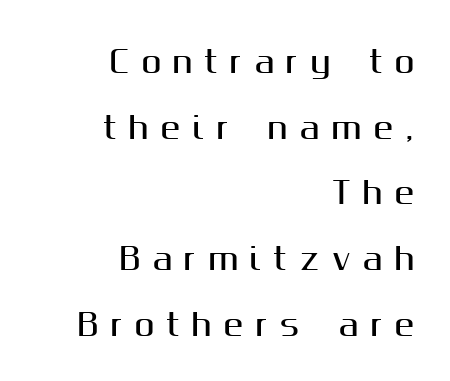
The designer went with a sans here, leaving each stem footless. Someone cranked the tracking dial way up on this one. A typesetter would mark this as roman, not italic. Here the designer chose a conventional face with non-uniform glyph widths. Casual observation: everything's shoved over to the right.
